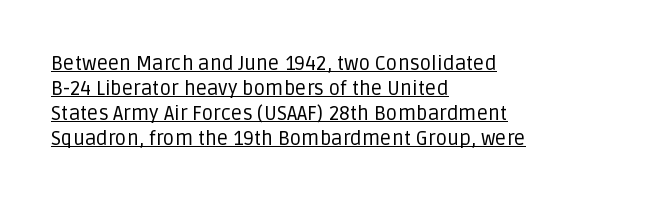
The image shows 20 px text type, upright; set left-aligned, normal line spacing (1.25x), normal letter spacing, underlined.
